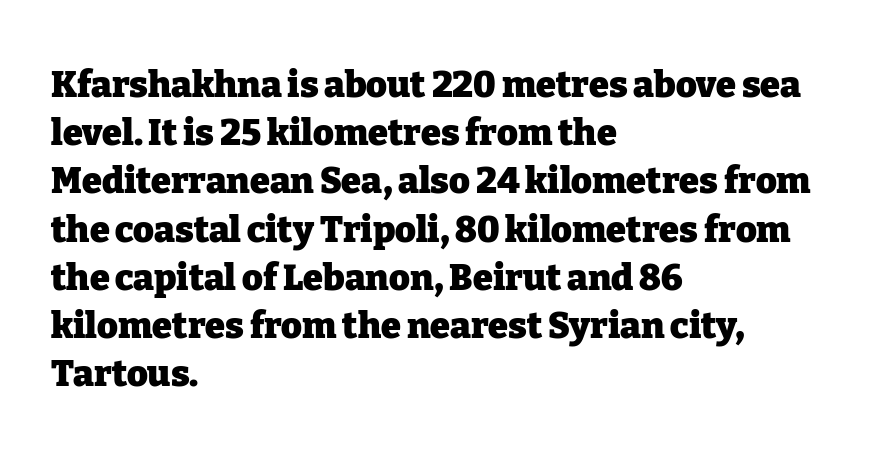
The text was rendered using a seriffed face with decorative stroke endings. The lines are quadded left. The passage shown is typed in a proportional face where columns would drift. The gap between lines stays unmarked.
